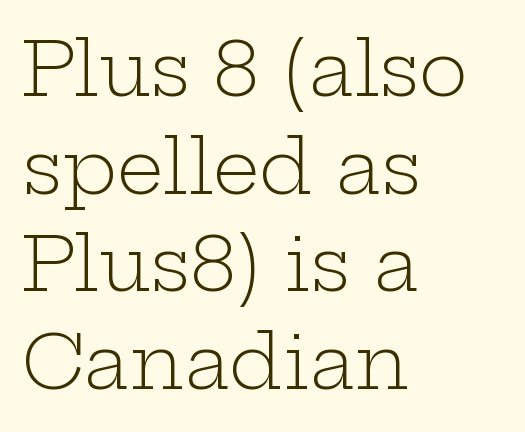
{"serif": "yes", "italic": "no", "bold": "no", "weight": "light", "width": "wide", "stroke_contrast": "low", "x_height": "medium", "monospaced": "no", "underline": "no", "align": "left", "line_spacing": "normal", "line_spacing_ratio": 1.32, "letter_spacing": "normal", "letter_spacing_em": 0.0, "glyph_px": 74}
